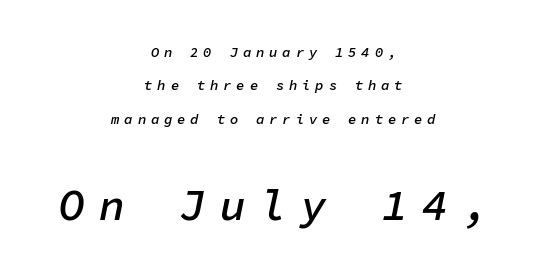
{"italic": "yes", "lean": "right", "slant_degrees": 11, "bold": "semi", "weight": "semibold", "width": "normal", "stroke_contrast": "low", "x_height": "medium", "monospaced": "yes", "underline": "no", "align": "center", "line_spacing": "loose", "line_spacing_ratio": 2.38, "letter_spacing": "wide", "letter_spacing_em": 0.34, "larger_block": "second", "size_ratio": 3.07, "glyph_px": 43}
